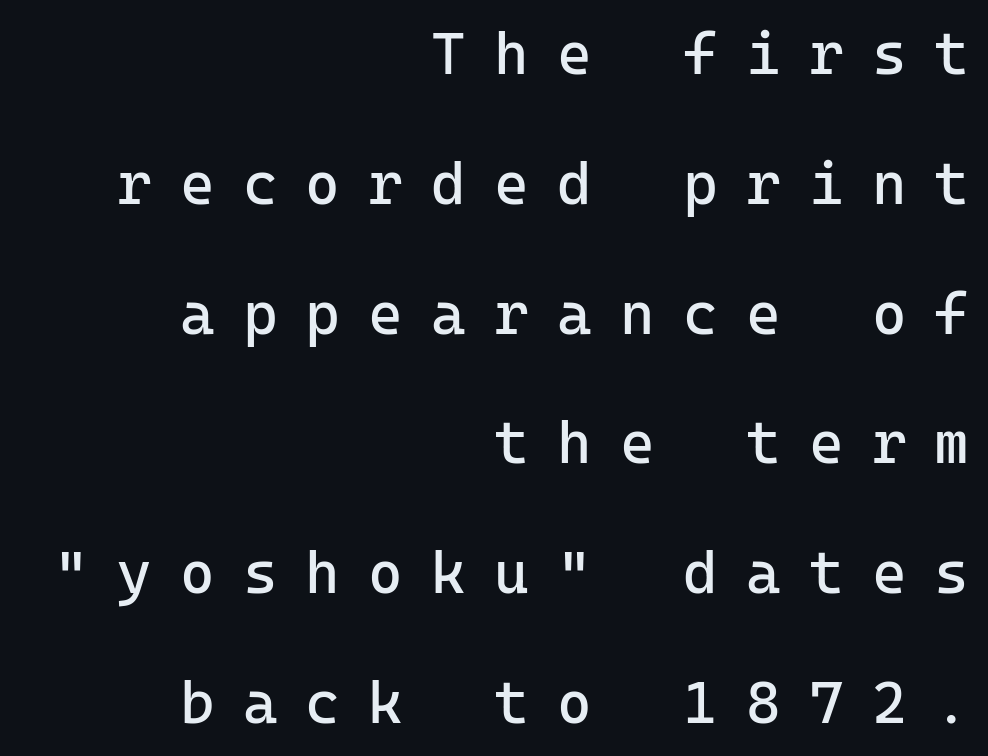
The image shows 59 px regular-weight sans-serif type, upright, monospaced; set right-aligned, loose line spacing (2.2x), unusually wide letter spacing (+0.48 em), not underlined; low stroke contrast and a medium x-height.
